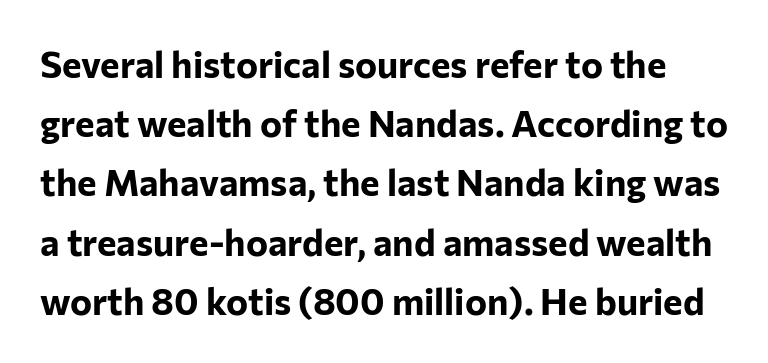
This sample uses an upright cut, with every glyph sitting square on the baseline. Think of a printed novel: that variable character pitch is what you see here. The type family on display is of the sans-serif kind. The space beneath each line is pristine and unruled. If you measured baseline to baseline, you'd find a middling distance. Heft: maximum for text — a bold.
